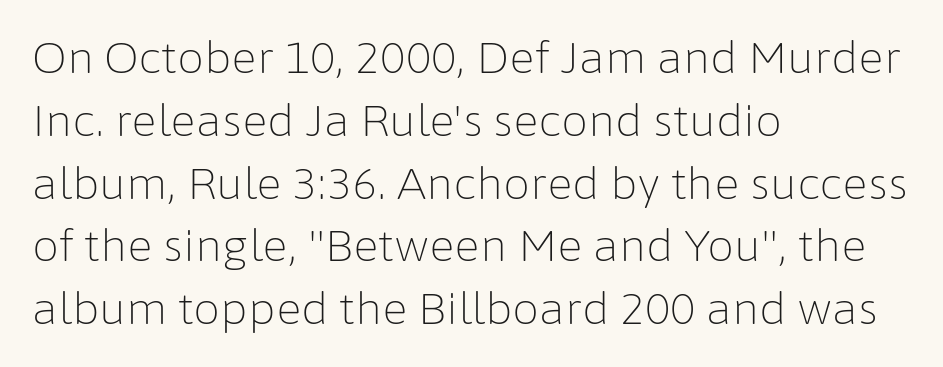
Q: Is the text bold? A: No.
Q: Is the text italic (slanted)? A: No, it is upright.
Q: Is the typeface a serif or a sans-serif typeface? A: Sans-serif.
Q: Is the text underlined? A: No.
Q: How is the paragraph aligned? A: Left-aligned.
Q: Is the spacing between letters normal or unusually wide? A: Normal.
Q: Is the spacing between lines tight, normal or loose? A: Normal.
Q: Width (condensed, normal, or wide)? A: Normal.
Q: Stroke contrast? A: Low.
Q: x-height? A: Medium.
Q: Monospaced? A: No.
